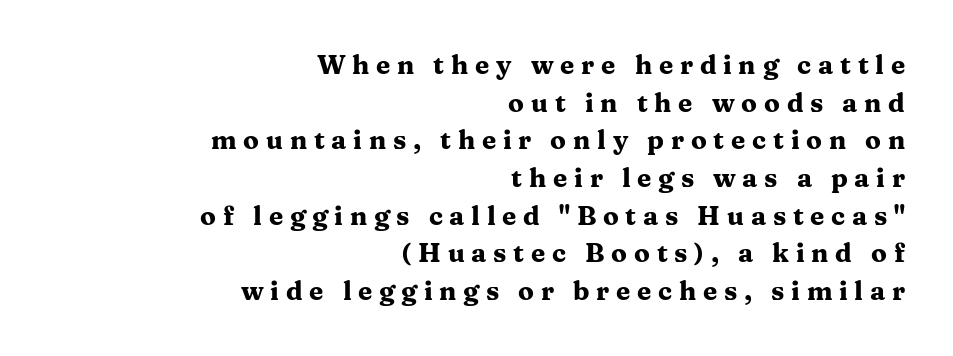
{"italic": "no", "bold": "yes", "underline": "no", "align": "right", "line_spacing": "normal", "line_spacing_ratio": 1.45, "letter_spacing": "wide", "letter_spacing_em": 0.26, "glyph_px": 26}
